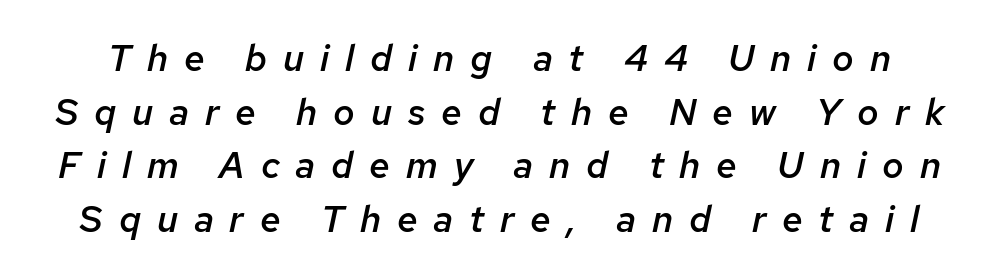
The image shows 37 px semibold type, italic (leaning right); set normal line spacing (1.45x), unusually wide letter spacing (+0.43 em), not underlined; low stroke contrast and a medium x-height.
